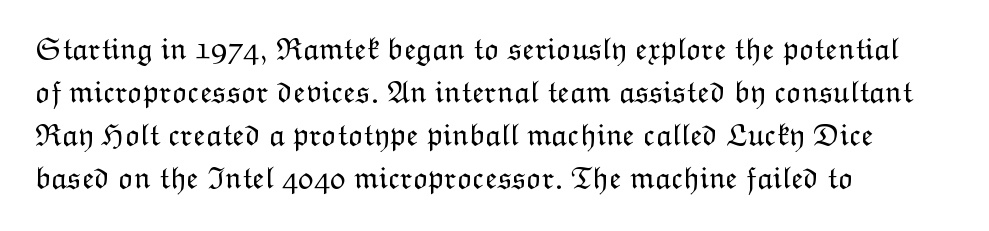
Q: Is the text bold? A: No.
Q: Is the text italic (slanted)? A: No, it is upright.
Q: Is the text underlined? A: No.
Q: How is the paragraph aligned? A: Left-aligned.
Q: Is the spacing between letters normal or unusually wide? A: Normal.
Q: Is the spacing between lines tight, normal or loose? A: Normal.
Q: Width (condensed, normal, or wide)? A: Normal.
Q: Stroke contrast? A: Low.
Q: x-height? A: Medium.
Q: Monospaced? A: No.
